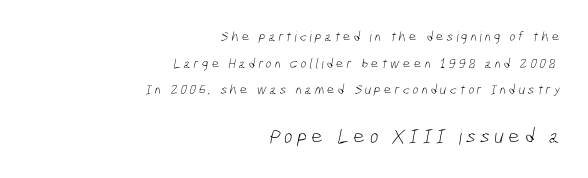
{"bold": "no", "underline": "no", "align": "right", "line_spacing": "loose", "line_spacing_ratio": 1.91, "larger_block": "second", "size_ratio": 1.5, "glyph_px": 21}
